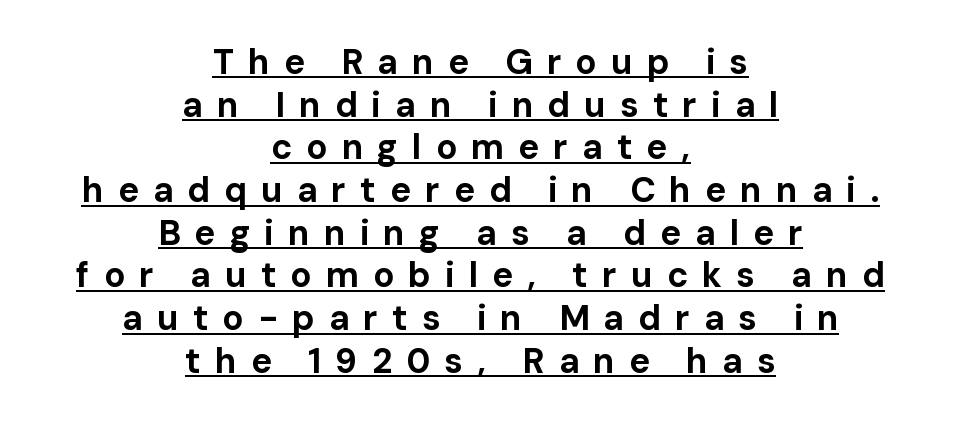
You could not count columns in this text — the font is proportionally spaced. Glance below the letters and you will spot a drawn line. Where is the straight margin? There isn't one; the lines are centered. Here the glyphs are tracked loosely, breaking word shapes into spaced letters. The type sits square on the baseline with zero lean. Note: no serifs on the glyphs.
